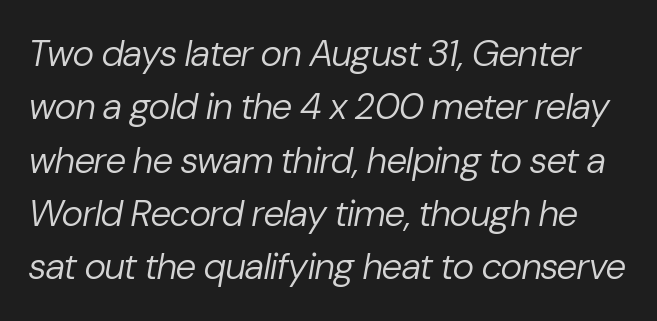
The rendering uses natural spacing where letterforms have individual widths. Emphasis-style slanted type is in use. This rendering leaves character spacing at its baseline value. Students, observe: this is what conventionally led text looks like. Check under the words: just untouched page. Bold? No — there's no thickening of the strokes.
